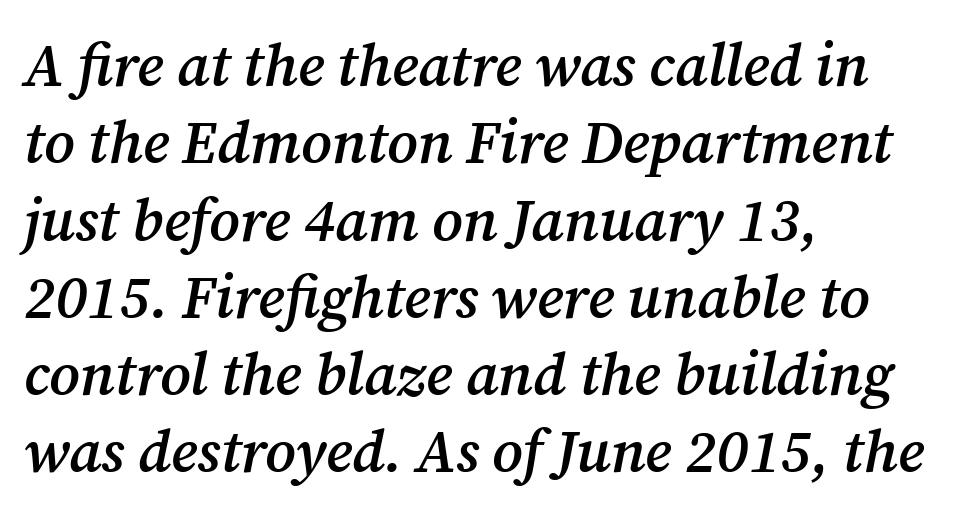
{"serif": "yes", "italic": "yes", "lean": "right", "slant_degrees": 12, "bold": "semi", "weight": "semibold", "width": "normal", "stroke_contrast": "medium", "x_height": "medium", "monospaced": "no", "underline": "no", "align": "left", "line_spacing": "normal", "line_spacing_ratio": 1.31, "letter_spacing": "normal", "letter_spacing_em": 0.0, "glyph_px": 59}
